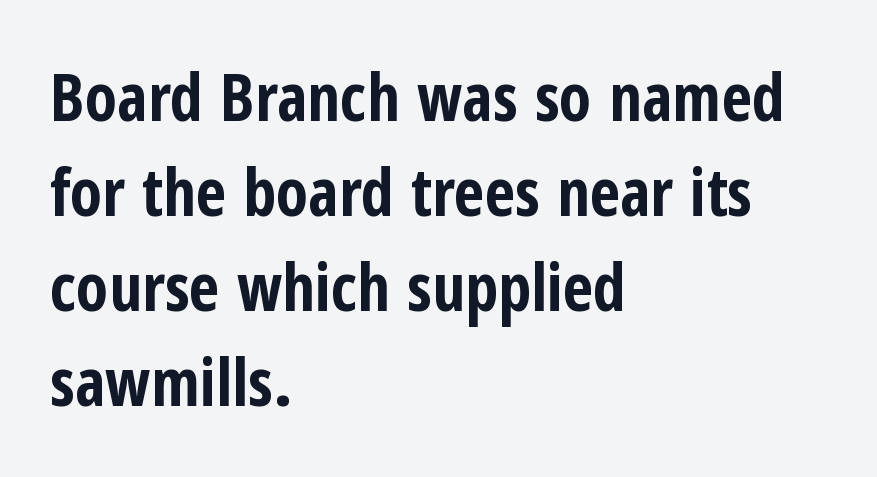
The image shows 66 px bold, condensed sans-serif type, upright; set left-aligned, normal line spacing (1.44x), normal letter spacing, not underlined; low stroke contrast and a medium x-height.
